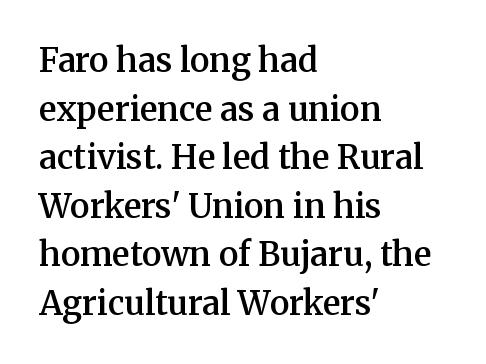
The image shows 33 px semibold serif type, upright; set left-aligned, normal line spacing (1.47x), normal letter spacing, not underlined; medium stroke contrast and a medium x-height.
